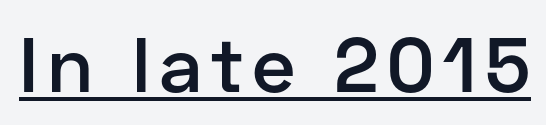
The image shows 77 px semibold sans-serif type, upright; set underlined; low stroke contrast and a medium x-height.
